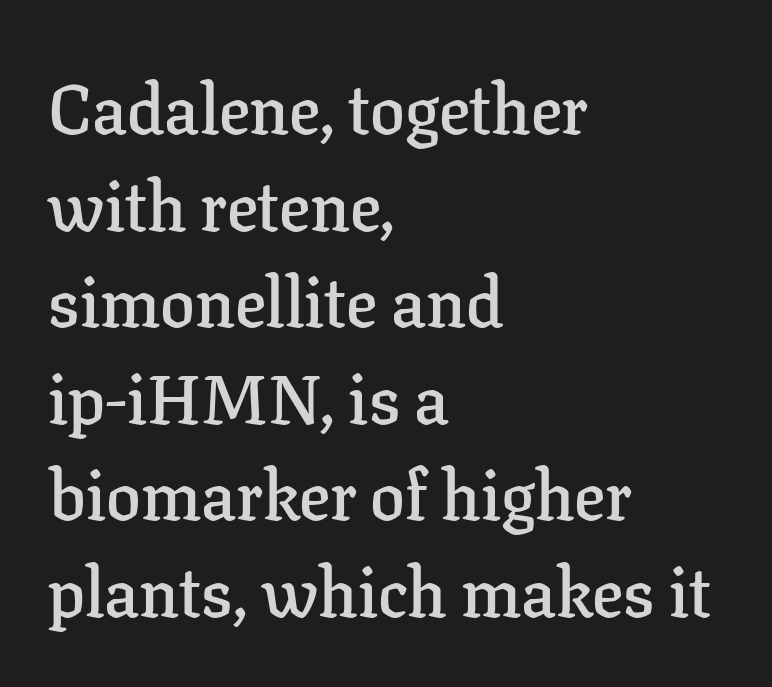
Semibold letterforms, between regular and bold. Looks like regular typesetting: each glyph gets only the width it needs. A typesetter would label this face a serif. There is no visible air inserted between adjacent glyphs. Leading matches the norm, producing a regular column. Compared with a centered layout, this one pins lines to the left instead.
